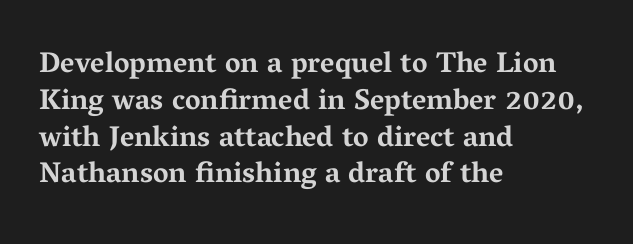
The image shows 29 px bold, wide serif type, upright; set left-aligned, normal line spacing (1.27x), normal letter spacing, not underlined; medium stroke contrast and a medium x-height.
